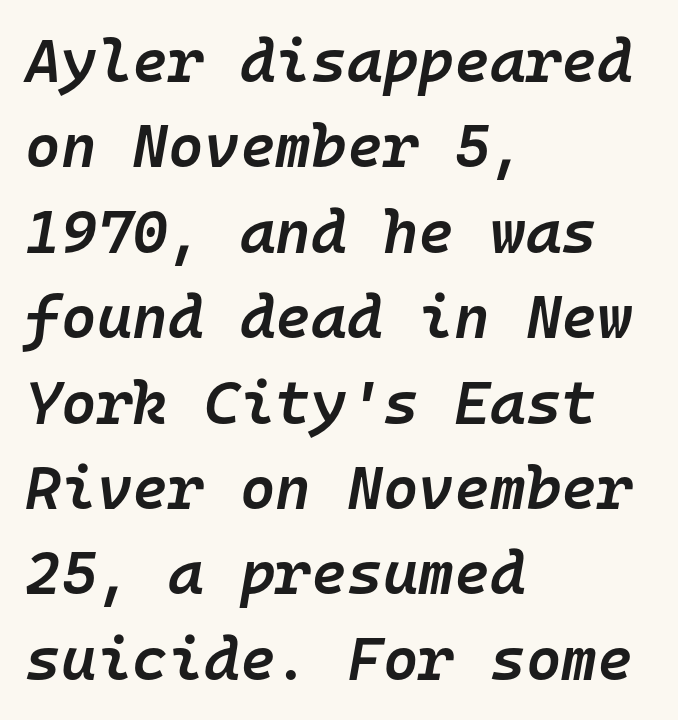
Q: Is the text bold? A: Semi-bold.
Q: Is the text italic (slanted)? A: Yes, it leans right by about 10 degrees.
Q: Is the text underlined? A: No.
Q: How is the paragraph aligned? A: Left-aligned.
Q: Is the spacing between letters normal or unusually wide? A: Normal.
Q: Is the spacing between lines tight, normal or loose? A: Normal.
Q: Width (condensed, normal, or wide)? A: Normal.
Q: Stroke contrast? A: Low.
Q: x-height? A: Medium.
Q: Monospaced? A: Yes.
